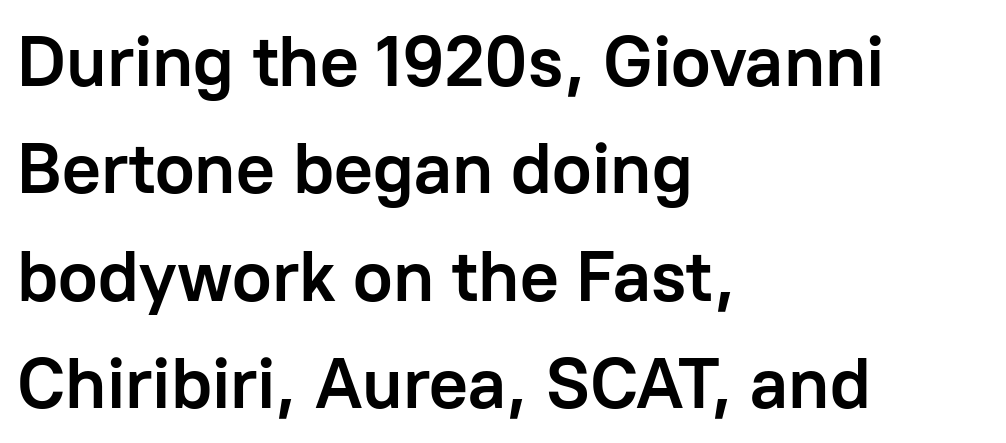
{"serif": "no", "italic": "no", "bold": "yes", "weight": "semibold", "width": "normal", "stroke_contrast": "low", "x_height": "medium", "monospaced": "no", "underline": "no", "align": "left", "line_spacing": "normal", "line_spacing_ratio": 1.49, "letter_spacing": "normal", "letter_spacing_em": 0.0, "glyph_px": 72}
